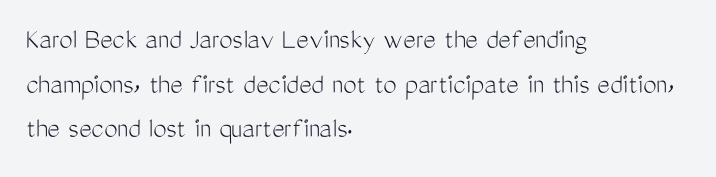
The image shows 30 px light, condensed sans-serif type, upright; set left-aligned, normal line spacing (1.49x), normal letter spacing, not underlined; medium stroke contrast and a medium x-height.
